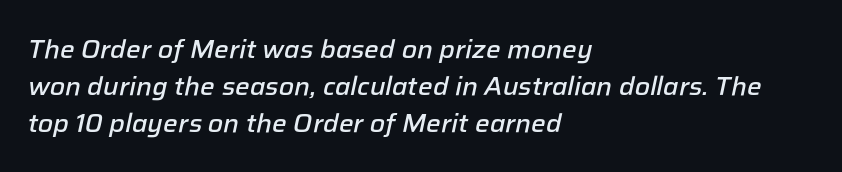
The image shows 26 px text type, italic (leaning right); set left-aligned, normal line spacing (1.42x), normal letter spacing, not underlined.
